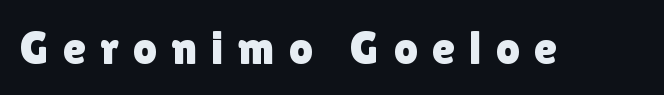
The glyphs in this specimen are sans serif. Each row of text sits above clean, open space. Letter spacing: wide. Designer's note — italics off, roman on. Is this a fixed-width face? No — the glyphs have proportional, varying widths.
